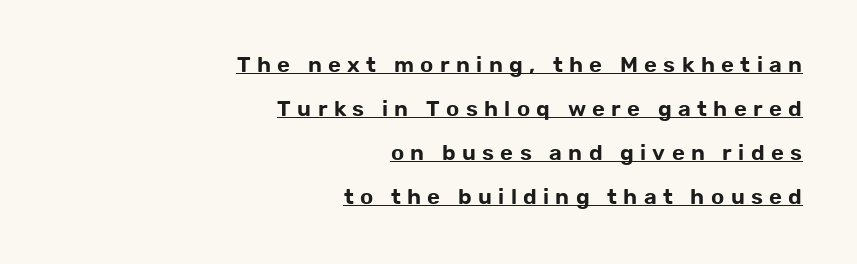
Every character sits straight up, as roman type does. Emphasis is given by a line drawn under the lettering. Line endings align vertically; line beginnings do not. The line-height multiplier appears high, well above default. Characters follow at a spacing far wider than the type designer built in.
